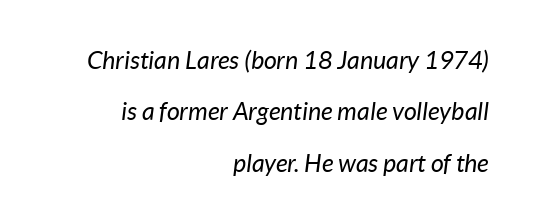
The image shows 25 px text type, italic (leaning right); set right-aligned, loose line spacing (2.06x), normal letter spacing, not underlined.
